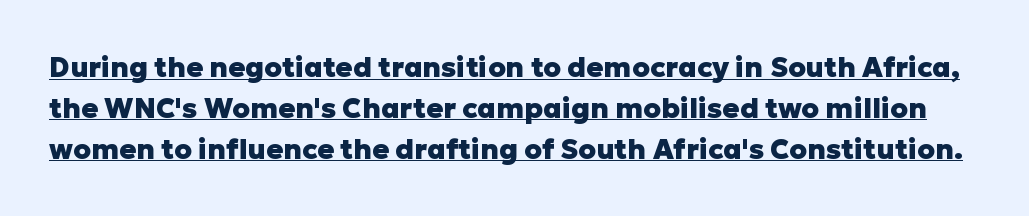
Q: Is the text bold? A: Yes.
Q: Is the text italic (slanted)? A: No, it is upright.
Q: Is the typeface a serif or a sans-serif typeface? A: Sans-serif.
Q: Is the text underlined? A: Yes.
Q: Is the spacing between letters normal or unusually wide? A: Normal.
Q: Is the spacing between lines tight, normal or loose? A: Normal.
Q: Width (condensed, normal, or wide)? A: Normal.
Q: Stroke contrast? A: Low.
Q: x-height? A: Medium.
Q: Monospaced? A: No.
